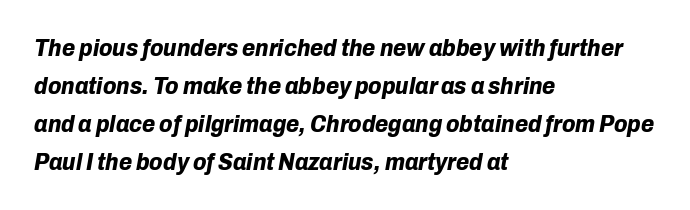
Q: Is the text bold? A: Yes.
Q: Is the text italic (slanted)? A: Yes, it leans right by about 10 degrees.
Q: Is the text underlined? A: No.
Q: How is the paragraph aligned? A: Left-aligned.
Q: Is the spacing between letters normal or unusually wide? A: Normal.
Q: Is the spacing between lines tight, normal or loose? A: Normal.
